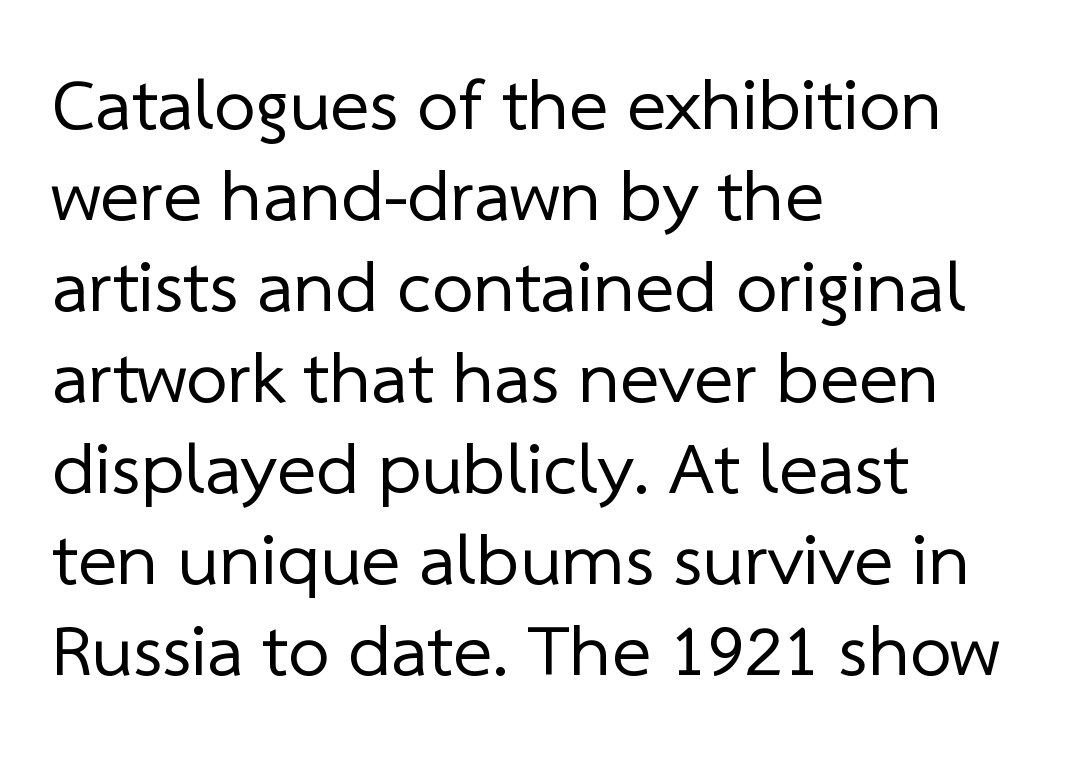
Q: Is the text bold? A: No.
Q: Is the typeface a serif or a sans-serif typeface? A: Sans-serif.
Q: Is the text underlined? A: No.
Q: How is the paragraph aligned? A: Left-aligned.
Q: Is the spacing between letters normal or unusually wide? A: Normal.
Q: Width (condensed, normal, or wide)? A: Normal.
Q: Stroke contrast? A: Low.
Q: x-height? A: Medium.
Q: Monospaced? A: No.
